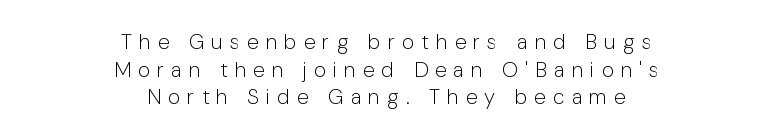
The image shows 21 px text type, upright; set centered, normal line spacing (1.32x), unusually wide letter spacing (+0.34 em), not underlined.
